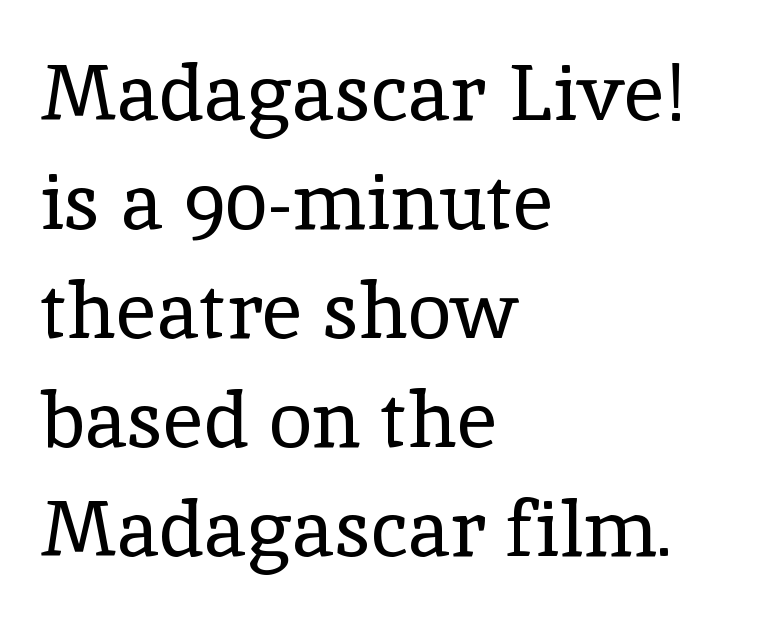
{"serif": "yes", "italic": "no", "bold": "no", "weight": "regular", "width": "normal", "x_height": "medium", "monospaced": "no", "underline": "no", "align": "left", "line_spacing": "normal", "line_spacing_ratio": 1.38, "letter_spacing": "normal", "letter_spacing_em": 0.0, "glyph_px": 79}
